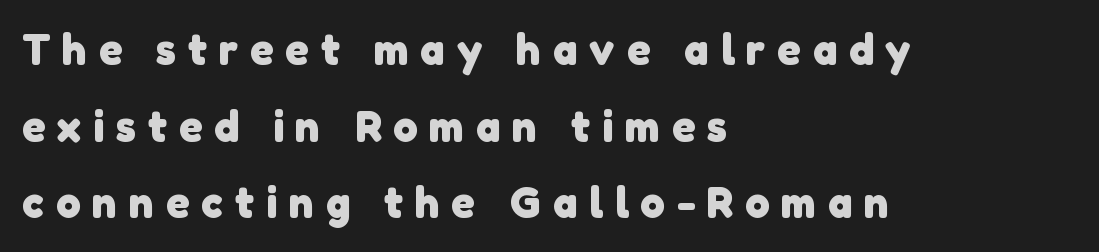
{"serif": "no", "bold": "yes", "weight": "heavy", "width": "normal", "stroke_contrast": "low", "x_height": "medium", "monospaced": "no", "underline": "no", "align": "left", "line_spacing_ratio": 1.74, "letter_spacing": "wide", "letter_spacing_em": 0.27, "glyph_px": 44}
